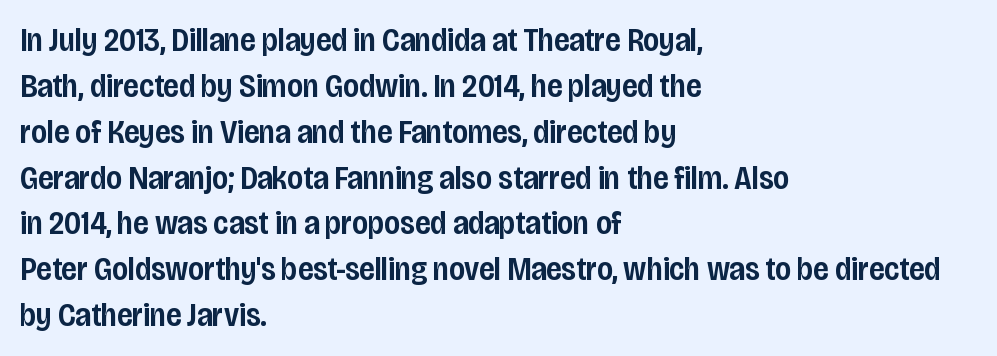
The image shows 33 px semibold, condensed sans-serif type, upright; set left-aligned, normal line spacing (1.39x), normal letter spacing, not underlined; low stroke contrast and a large x-height.
